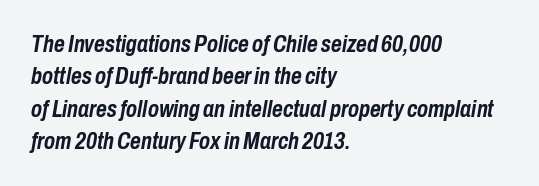
Q: Is the text bold? A: Yes.
Q: Is the text italic (slanted)? A: Yes, it leans right by about 10 degrees.
Q: Is the text underlined? A: No.
Q: How is the paragraph aligned? A: Left-aligned.
Q: Is the spacing between letters normal or unusually wide? A: Normal.
Q: Is the spacing between lines tight, normal or loose? A: Normal.
